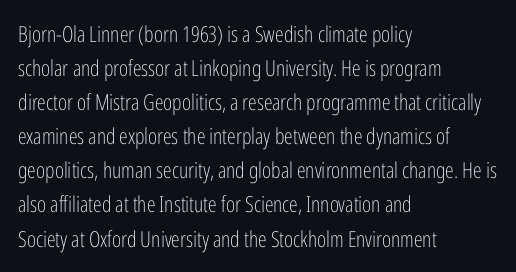
Q: Is the text bold? A: No.
Q: Is the text italic (slanted)? A: No, it is upright.
Q: Is the text underlined? A: No.
Q: How is the paragraph aligned? A: Left-aligned.
Q: Is the spacing between letters normal or unusually wide? A: Normal.
Q: Is the spacing between lines tight, normal or loose? A: Normal.
